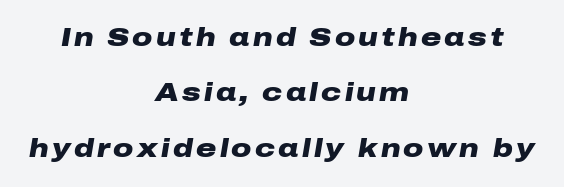
Q: Is the text bold? A: Yes.
Q: Is the text italic (slanted)? A: Yes, it leans right by about 10 degrees.
Q: Is the text underlined? A: No.
Q: How is the paragraph aligned? A: Centered.
Q: Is the spacing between lines tight, normal or loose? A: Loose.
